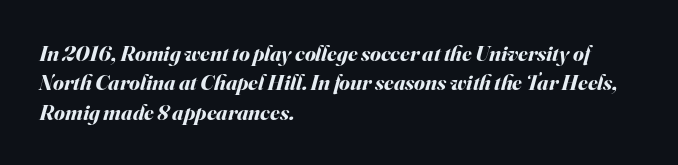
{"italic": "yes", "lean": "right", "slant_degrees": 16, "bold": "yes", "underline": "no", "align": "left", "line_spacing": "normal", "line_spacing_ratio": 1.33, "letter_spacing": "normal", "letter_spacing_em": 0.0, "glyph_px": 22}
